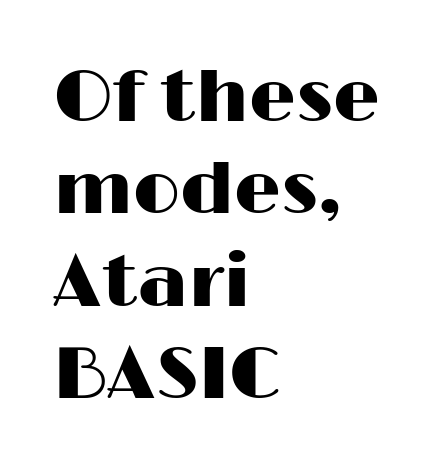
{"serif": "no", "italic": "no", "width": "wide", "stroke_contrast": "high", "x_height": "medium", "monospaced": "no", "underline": "no", "align": "left", "line_spacing": "normal", "line_spacing_ratio": 1.25, "letter_spacing": "normal", "letter_spacing_em": 0.0, "glyph_px": 74}
